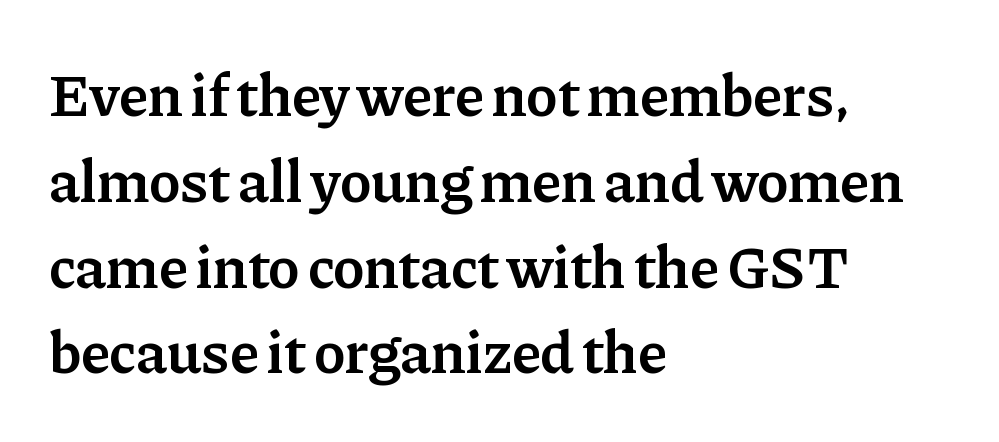
The face used here is proportionally spaced, like ordinary book or web type. Anything drawn beneath the words? Only blank space. Baseline-to-baseline distance is the conventional proportion of letter height. Compared with a centered layout, this one pins lines to the left instead. Short note: letters normally spaced. Heft: intermediate — a semibold.
